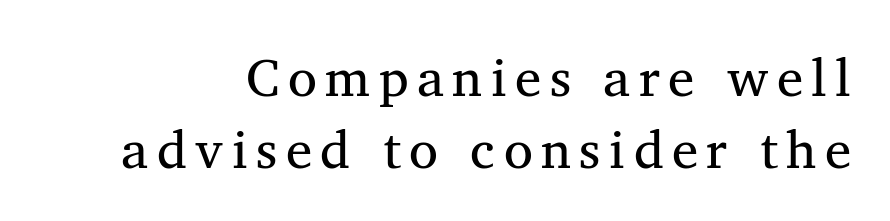
{"serif": "yes", "italic": "no", "bold": "no", "weight": "regular", "width": "normal", "stroke_contrast": "medium", "x_height": "medium", "monospaced": "no", "underline": "no", "line_spacing": "normal", "line_spacing_ratio": 1.36, "glyph_px": 53}
